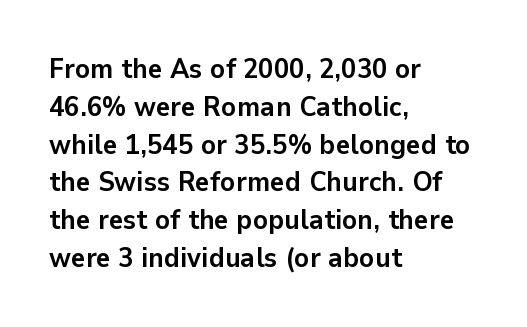
Q: Is the text bold? A: Yes.
Q: Is the text italic (slanted)? A: No, it is upright.
Q: Is the typeface a serif or a sans-serif typeface? A: Sans-serif.
Q: Is the text underlined? A: No.
Q: How is the paragraph aligned? A: Left-aligned.
Q: Is the spacing between letters normal or unusually wide? A: Normal.
Q: Is the spacing between lines tight, normal or loose? A: Normal.
Q: Width (condensed, normal, or wide)? A: Normal.
Q: Stroke contrast? A: Low.
Q: x-height? A: Medium.
Q: Monospaced? A: No.
